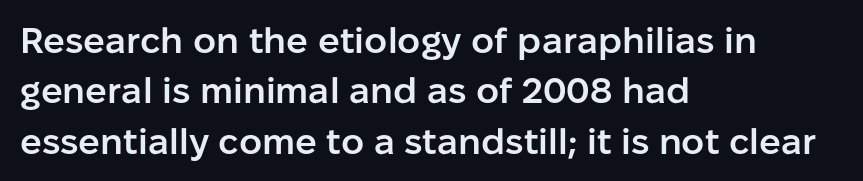
Q: Is the text bold? A: Semi-bold.
Q: Is the text italic (slanted)? A: No, it is upright.
Q: Is the typeface a serif or a sans-serif typeface? A: Sans-serif.
Q: Is the text underlined? A: No.
Q: How is the paragraph aligned? A: Left-aligned.
Q: Is the spacing between letters normal or unusually wide? A: Normal.
Q: Is the spacing between lines tight, normal or loose? A: Normal.
Q: Width (condensed, normal, or wide)? A: Normal.
Q: Stroke contrast? A: Low.
Q: x-height? A: Medium.
Q: Monospaced? A: No.
